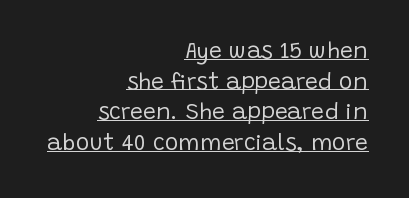
The image shows 23 px text type, upright; set right-aligned, normal line spacing (1.33x), normal letter spacing, underlined.
